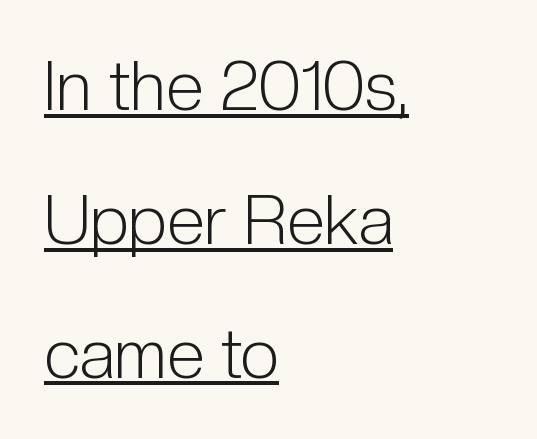
The image shows 69 px light, condensed sans-serif type, upright; set left-aligned, loose line spacing (1.94x), normal letter spacing, underlined; low stroke contrast and a medium x-height.
